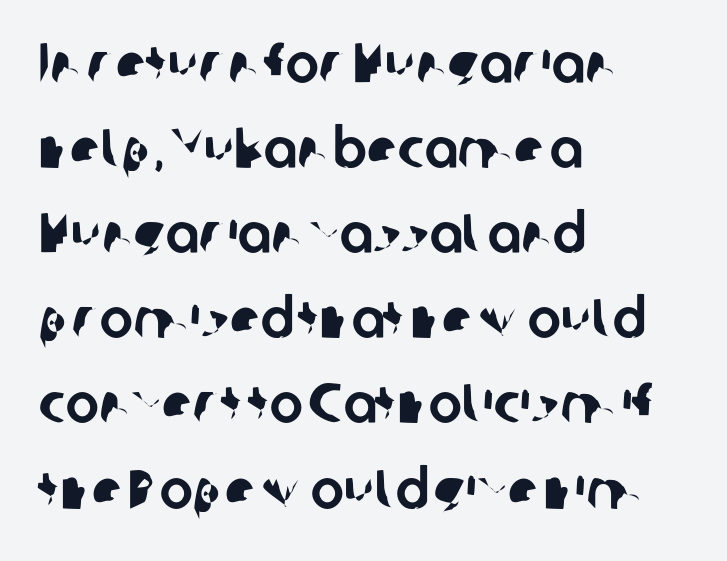
The image shows 56 px sans-serif type; set left-aligned, normal line spacing (1.52x), normal letter spacing, not underlined; low stroke contrast and a medium x-height.
